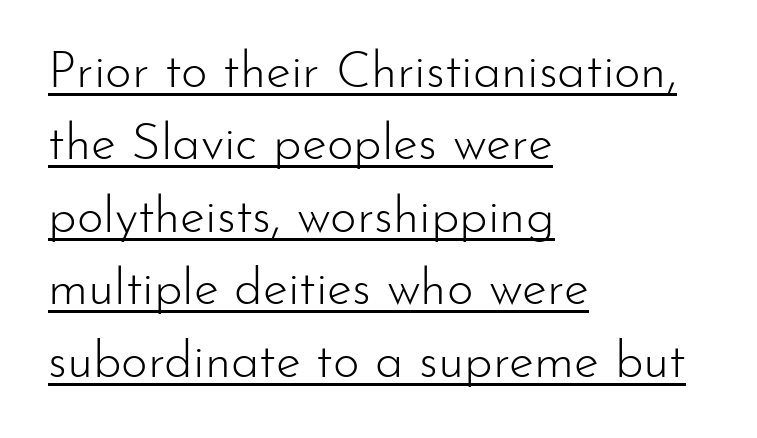
The image shows 51 px light sans-serif type, upright; set left-aligned, normal line spacing (1.42x), normal letter spacing, underlined; low stroke contrast and a small x-height.
